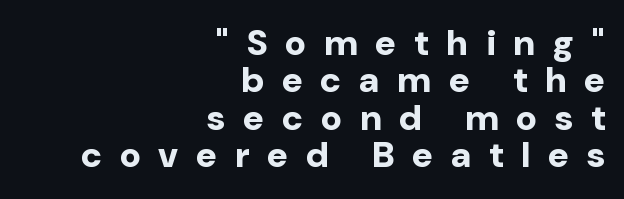
Q: Is the text bold? A: Yes.
Q: Is the text italic (slanted)? A: No, it is upright.
Q: Is the typeface a serif or a sans-serif typeface? A: Sans-serif.
Q: Is the text underlined? A: No.
Q: How is the paragraph aligned? A: Right-aligned.
Q: Is the spacing between letters normal or unusually wide? A: Unusually wide.
Q: Is the spacing between lines tight, normal or loose? A: Tight.
Q: Width (condensed, normal, or wide)? A: Normal.
Q: Stroke contrast? A: Low.
Q: x-height? A: Medium.
Q: Monospaced? A: No.
